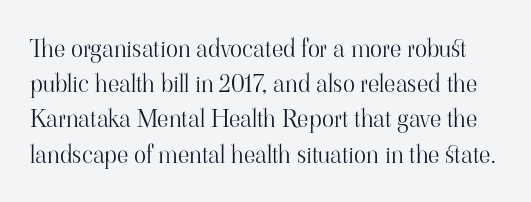
{"italic": "no", "bold": "no", "underline": "no", "line_spacing": "normal", "line_spacing_ratio": 1.41, "letter_spacing": "normal", "letter_spacing_em": 0.0, "glyph_px": 25}
